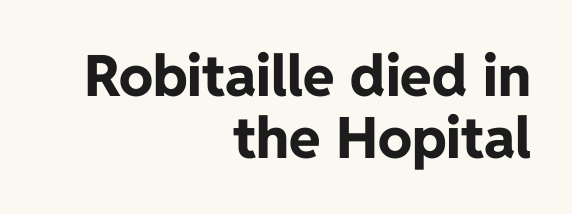
Q: Is the text bold? A: Yes.
Q: Is the text italic (slanted)? A: No, it is upright.
Q: Is the typeface a serif or a sans-serif typeface? A: Sans-serif.
Q: Is the text underlined? A: No.
Q: How is the paragraph aligned? A: Right-aligned.
Q: Is the spacing between letters normal or unusually wide? A: Normal.
Q: Is the spacing between lines tight, normal or loose? A: Tight.
Q: Width (condensed, normal, or wide)? A: Normal.
Q: Stroke contrast? A: Low.
Q: x-height? A: Medium.
Q: Monospaced? A: No.
